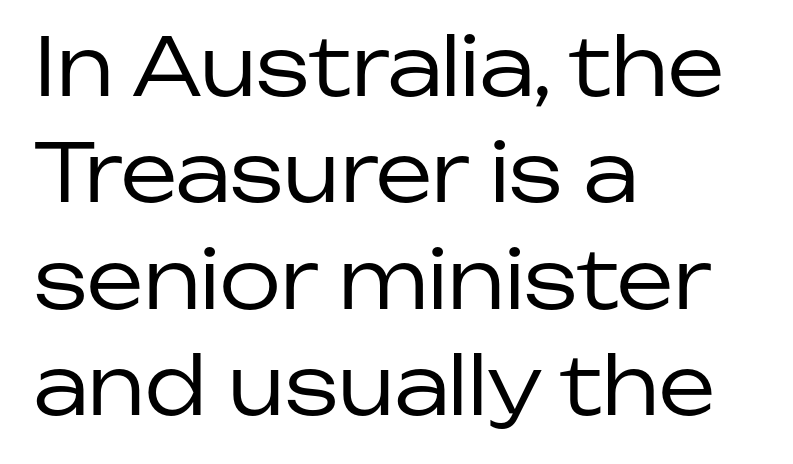
Q: Is the text bold? A: No.
Q: Is the text italic (slanted)? A: No, it is upright.
Q: Is the typeface a serif or a sans-serif typeface? A: Sans-serif.
Q: Is the text underlined? A: No.
Q: How is the paragraph aligned? A: Left-aligned.
Q: Is the spacing between letters normal or unusually wide? A: Normal.
Q: Is the spacing between lines tight, normal or loose? A: Normal.
Q: Width (condensed, normal, or wide)? A: Normal.
Q: Stroke contrast? A: Low.
Q: x-height? A: Medium.
Q: Monospaced? A: No.
